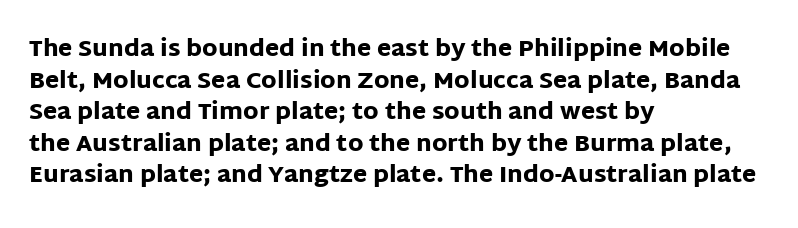
The image shows 23 px bold type, upright; set left-aligned, normal line spacing (1.37x), normal letter spacing, not underlined.
